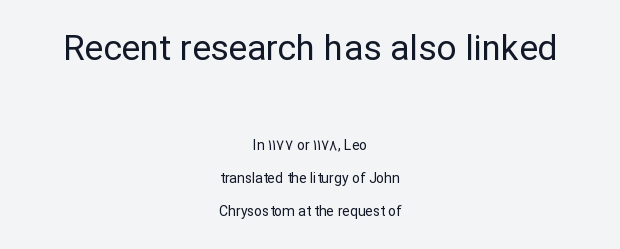
Q: Is the text bold? A: No.
Q: Is the text italic (slanted)? A: No, it is upright.
Q: Is the typeface a serif or a sans-serif typeface? A: Sans-serif.
Q: Is the text underlined? A: No.
Q: How is the paragraph aligned? A: Centered.
Q: Is the spacing between letters normal or unusually wide? A: Normal.
Q: Is the spacing between lines tight, normal or loose? A: Loose.
Q: Which block of text is set in a larger size, the first (top) or the second (bottom)? A: The first (top) one.
Q: Width (condensed, normal, or wide)? A: Normal.
Q: Stroke contrast? A: Low.
Q: x-height? A: Medium.
Q: Monospaced? A: No.
